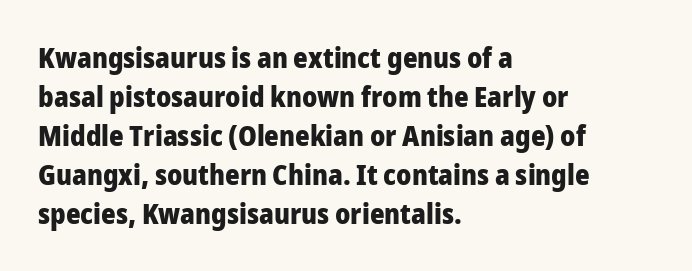
Each row of text sits above clean, open space. Italic: no, the glyphs are upright roman. The face used here is proportionally spaced, like ordinary book or web type. Examine the stroke ends and you'll find no serifs. Compared with a centered layout, this one pins lines to the left instead. Short note: letters normally spaced.
